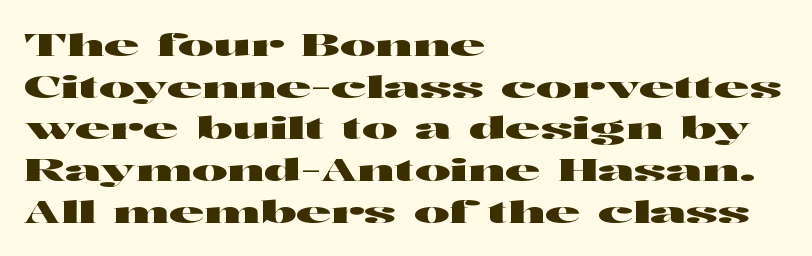
Q: Is the text italic (slanted)? A: No, it is upright.
Q: Is the typeface a serif or a sans-serif typeface? A: Sans-serif.
Q: Is the text underlined? A: No.
Q: How is the paragraph aligned? A: Left-aligned.
Q: Is the spacing between letters normal or unusually wide? A: Normal.
Q: Is the spacing between lines tight, normal or loose? A: Normal.
Q: Width (condensed, normal, or wide)? A: Wide.
Q: Stroke contrast? A: High.
Q: x-height? A: Medium.
Q: Monospaced? A: No.
